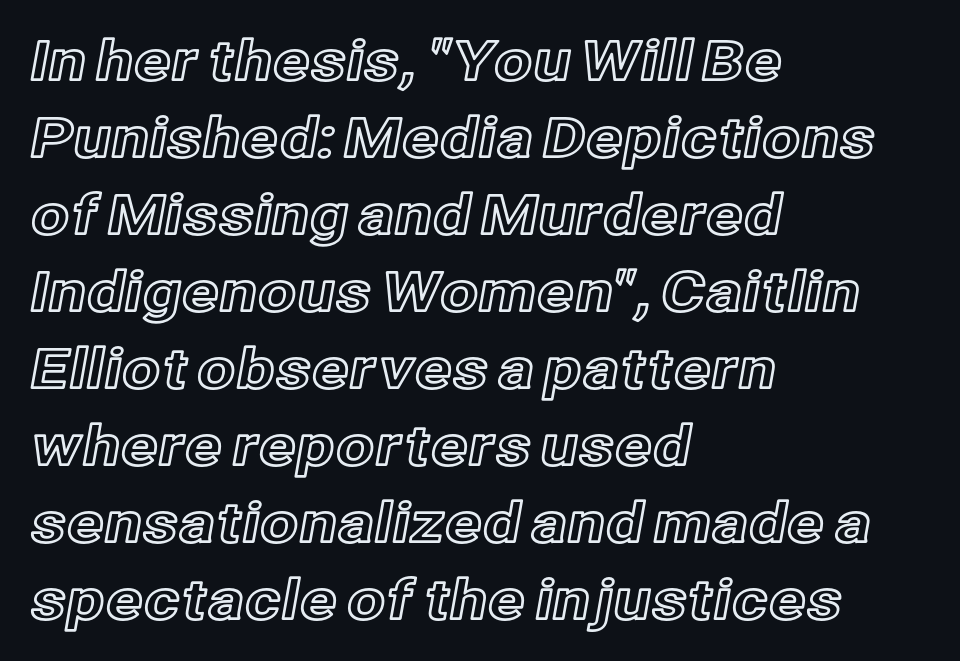
Nobody drew a line under any word here. Standard letterfit; no display-style spreading of the glyphs. Proportional: the letters do not fall into vertical columns.
